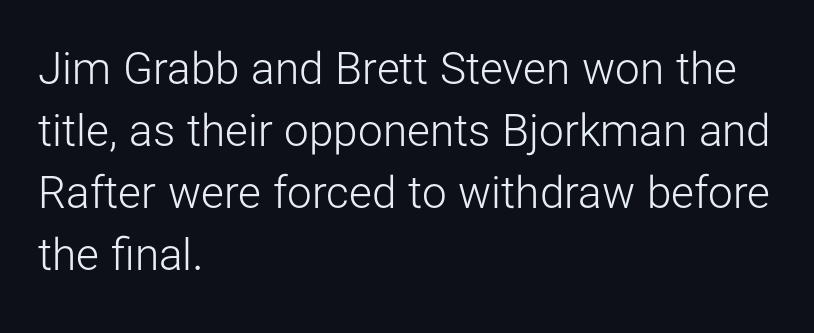
{"serif": "no", "italic": "no", "bold": "no", "weight": "light", "width": "normal", "stroke_contrast": "low", "x_height": "medium", "monospaced": "no", "underline": "no", "align": "left", "line_spacing": "normal", "line_spacing_ratio": 1.41, "letter_spacing": "normal", "letter_spacing_em": 0.0, "glyph_px": 44}
